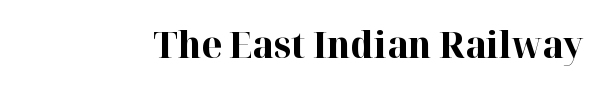
The image shows 37 px bold serif type, upright; set normal letter spacing, not underlined; high stroke contrast and a medium x-height.
